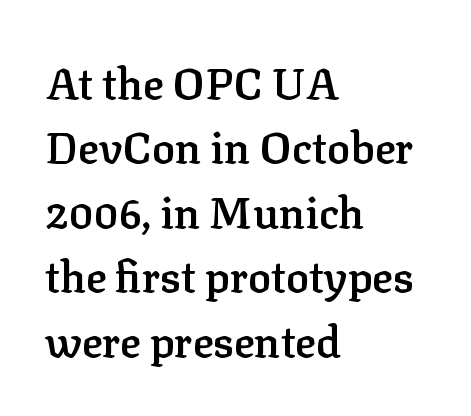
Here the designer chose a conventional face with non-uniform glyph widths. Style check: upright. The face used here is a semibold: visibly heavier than regular, lighter than bold. Short note: letters normally spaced. Letterform terminals end in serifs throughout the passage.
